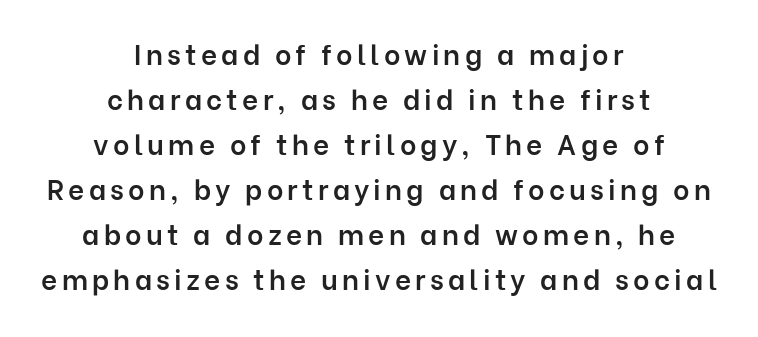
Q: Is the text bold? A: Semi-bold.
Q: Is the text italic (slanted)? A: No, it is upright.
Q: Is the typeface a serif or a sans-serif typeface? A: Sans-serif.
Q: Is the text underlined? A: No.
Q: How is the paragraph aligned? A: Centered.
Q: Is the spacing between lines tight, normal or loose? A: Normal.
Q: Width (condensed, normal, or wide)? A: Normal.
Q: Stroke contrast? A: Low.
Q: x-height? A: Medium.
Q: Monospaced? A: No.
